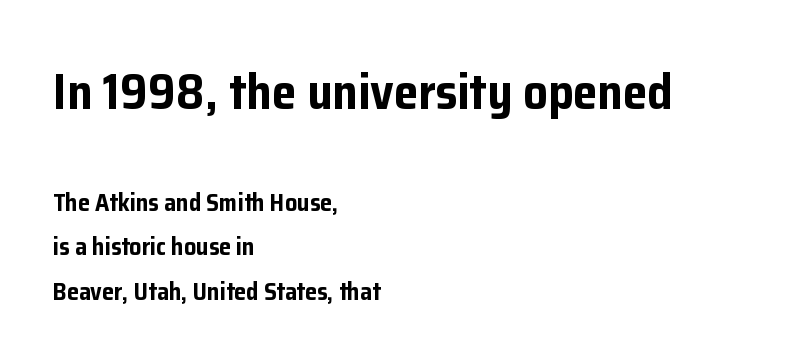
This layout puts the oversized block above and the modest block below. The axis of the letterforms is exactly vertical. Has an underline been added? It has not. Is the type bold? Yes — the strokes are clearly thick and heavy. The lines in this sample share a left origin and differ only in where they stop.
